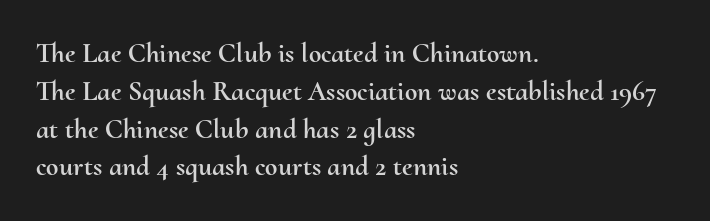
Q: Is the text italic (slanted)? A: No, it is upright.
Q: Is the text underlined? A: No.
Q: How is the paragraph aligned? A: Left-aligned.
Q: Is the spacing between letters normal or unusually wide? A: Normal.
Q: Is the spacing between lines tight, normal or loose? A: Normal.
Q: Width (condensed, normal, or wide)? A: Normal.
Q: Stroke contrast? A: Medium.
Q: x-height? A: Small.
Q: Monospaced? A: No.
